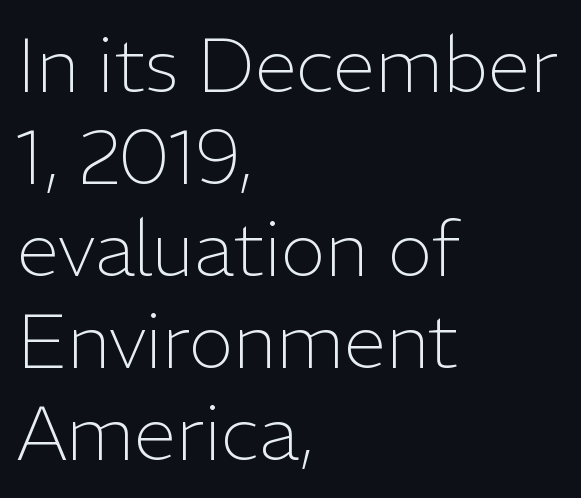
Q: Is the text bold? A: No.
Q: Is the text italic (slanted)? A: No, it is upright.
Q: Is the typeface a serif or a sans-serif typeface? A: Sans-serif.
Q: Is the text underlined? A: No.
Q: How is the paragraph aligned? A: Left-aligned.
Q: Is the spacing between letters normal or unusually wide? A: Normal.
Q: Width (condensed, normal, or wide)? A: Normal.
Q: Stroke contrast? A: Low.
Q: x-height? A: Medium.
Q: Monospaced? A: No.
